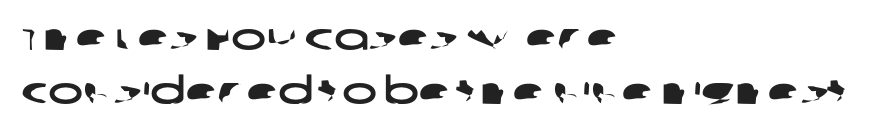
Q: Is the typeface a serif or a sans-serif typeface? A: Sans-serif.
Q: Is the text underlined? A: No.
Q: How is the paragraph aligned? A: Left-aligned.
Q: Is the spacing between letters normal or unusually wide? A: Normal.
Q: Is the spacing between lines tight, normal or loose? A: Normal.
Q: Width (condensed, normal, or wide)? A: Wide.
Q: Stroke contrast? A: Low.
Q: x-height? A: Large.
Q: Monospaced? A: No.
